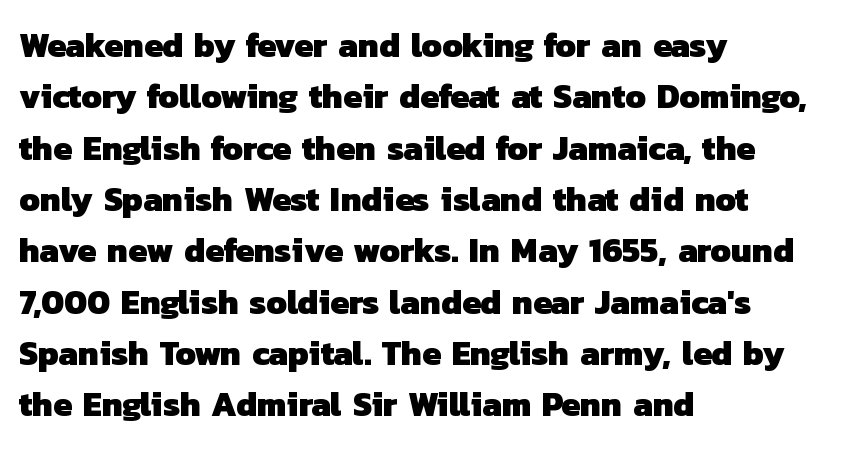
{"serif": "no", "bold": "yes", "weight": "heavy", "width": "normal", "stroke_contrast": "low", "x_height": "medium", "monospaced": "no", "underline": "no", "align": "left", "line_spacing": "normal", "line_spacing_ratio": 1.51, "letter_spacing": "normal", "letter_spacing_em": 0.0, "glyph_px": 34}
